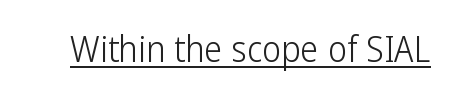
The image shows 36 px light, condensed sans-serif type, upright; set normal letter spacing, underlined; low stroke contrast and a medium x-height.
